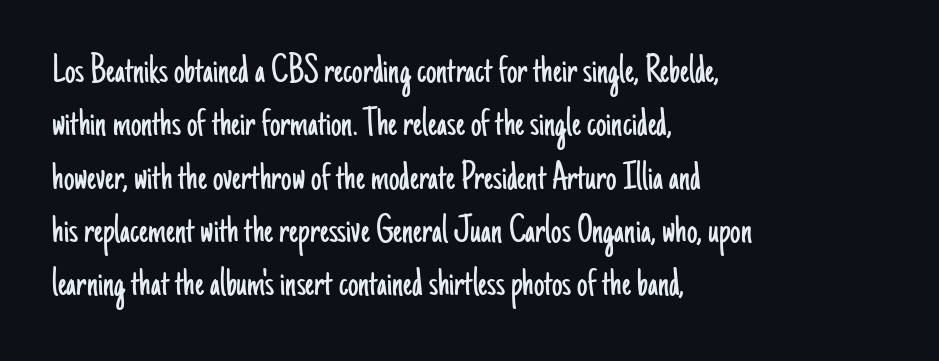
Q: Is the text bold? A: No.
Q: Is the text italic (slanted)? A: No, it is upright.
Q: Is the typeface a serif or a sans-serif typeface? A: Sans-serif.
Q: Is the text underlined? A: No.
Q: How is the paragraph aligned? A: Left-aligned.
Q: Is the spacing between letters normal or unusually wide? A: Normal.
Q: Is the spacing between lines tight, normal or loose? A: Normal.
Q: Width (condensed, normal, or wide)? A: Condensed.
Q: Stroke contrast? A: Low.
Q: x-height? A: Small.
Q: Monospaced? A: No.
